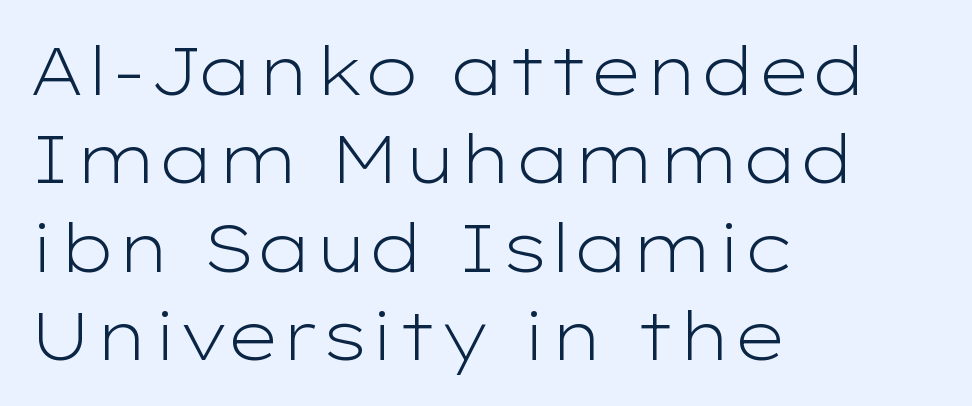
The image shows 67 px light, wide sans-serif type, upright; set left-aligned, normal line spacing (1.32x), normal letter spacing, not underlined; low stroke contrast and a medium x-height.
